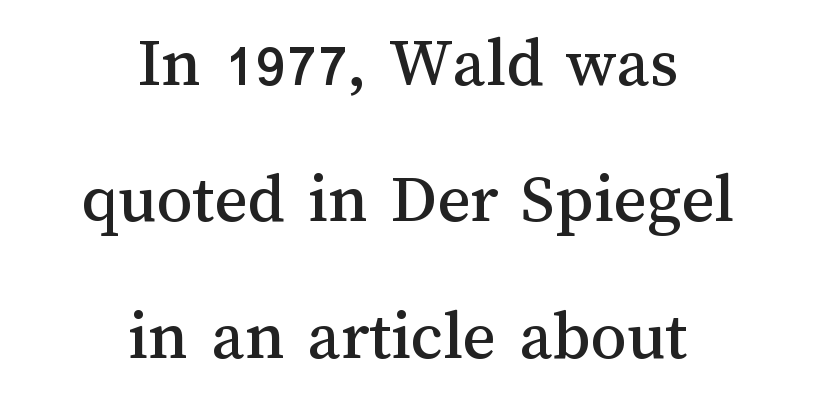
Q: Is the text italic (slanted)? A: No, it is upright.
Q: Is the text underlined? A: No.
Q: How is the paragraph aligned? A: Centered.
Q: Is the spacing between letters normal or unusually wide? A: Normal.
Q: Is the spacing between lines tight, normal or loose? A: Loose.
Q: Width (condensed, normal, or wide)? A: Normal.
Q: Stroke contrast? A: Medium.
Q: x-height? A: Medium.
Q: Monospaced? A: No.
